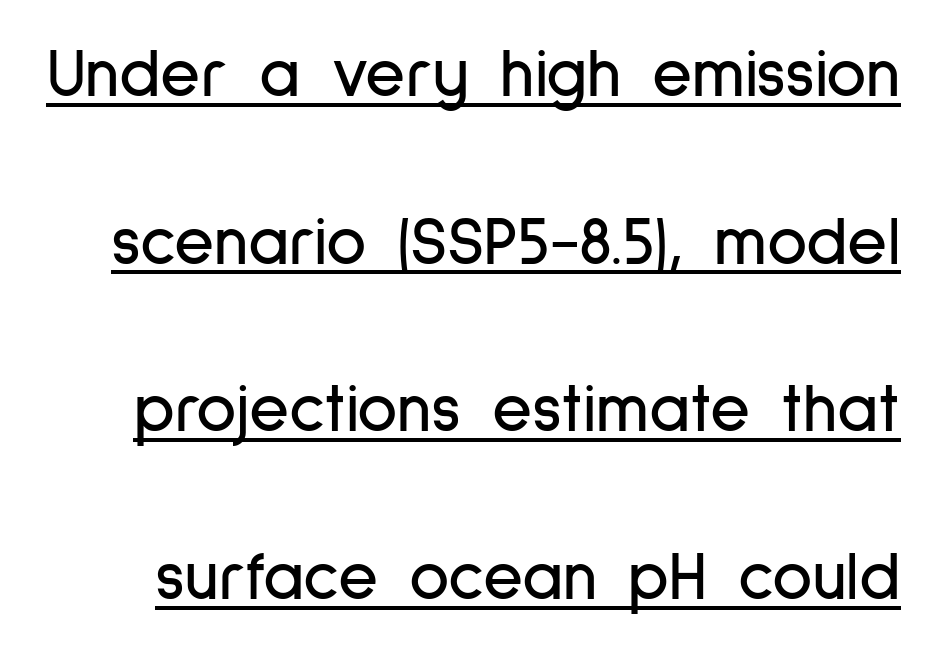
Serifs: no, the terminals of the letterforms are clean. Interline gaps are noticeably wide in this sample. Upright lettering throughout. Is this a fixed-width face? No — the glyphs have proportional, varying widths.
